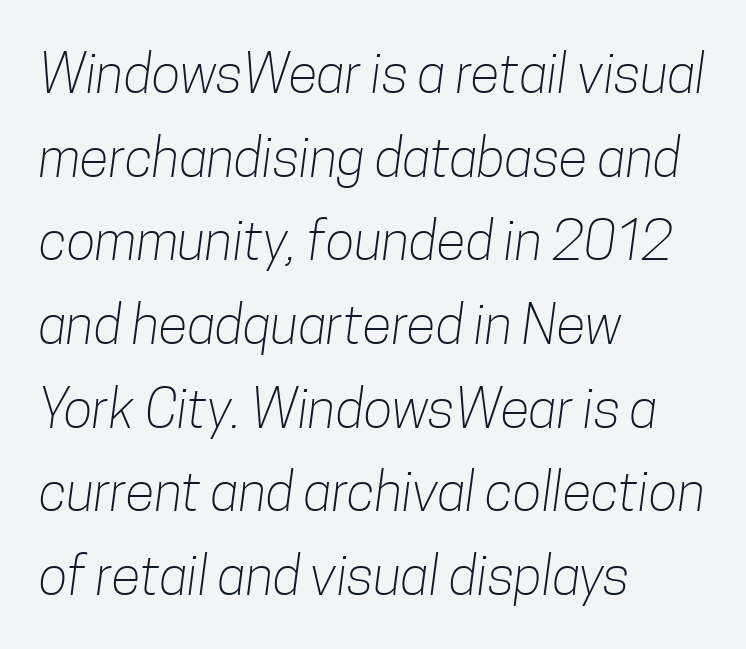
Summary of weight: not heavy and not bold. The letters sit at their default tracking, neither squeezed nor spread. Line beginnings align vertically; line endings do not. The rendering uses a moderate line-height, typical for paragraphs. You could not count columns in this text — the font is proportionally spaced.
